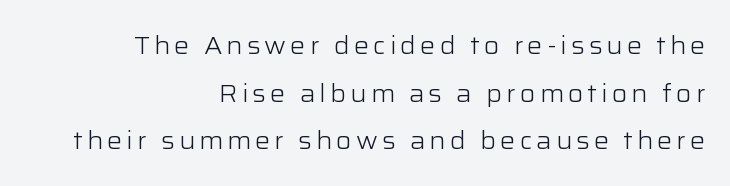
The image shows 25 px text type, upright; set right-aligned, loose line spacing (1.91x), not underlined.
